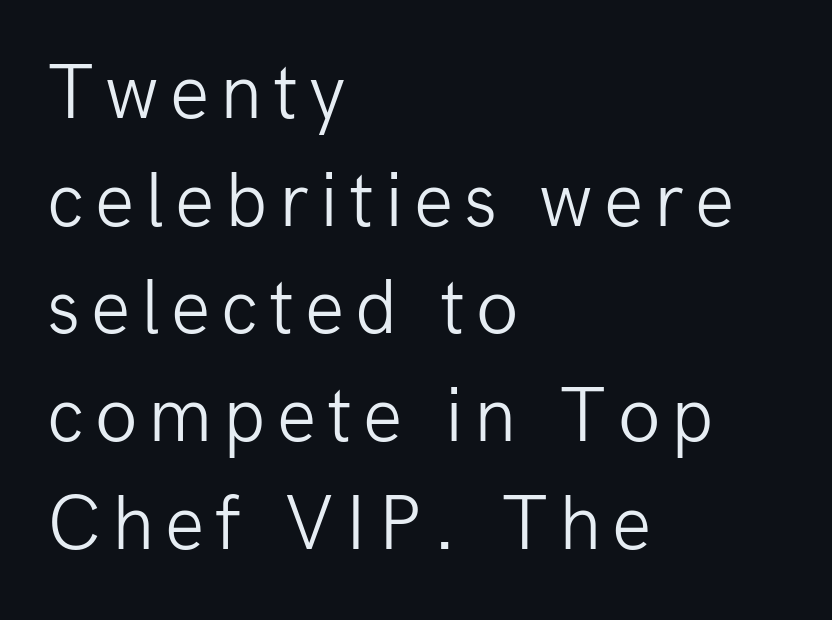
Q: Is the text bold? A: No.
Q: Is the text italic (slanted)? A: No, it is upright.
Q: Is the typeface a serif or a sans-serif typeface? A: Sans-serif.
Q: Is the text underlined? A: No.
Q: How is the paragraph aligned? A: Left-aligned.
Q: Is the spacing between lines tight, normal or loose? A: Normal.
Q: Width (condensed, normal, or wide)? A: Normal.
Q: Stroke contrast? A: Low.
Q: x-height? A: Medium.
Q: Monospaced? A: No.
